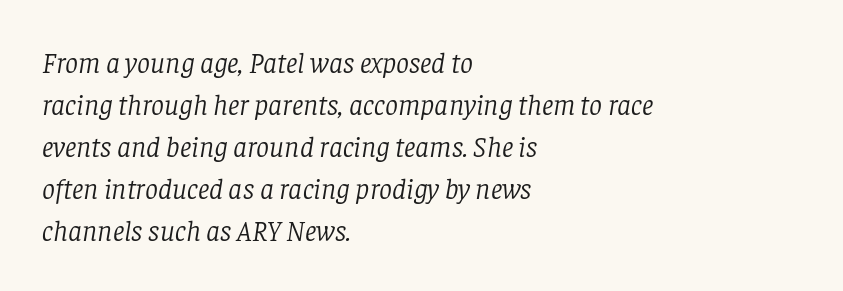
{"serif": "yes", "italic": "yes", "lean": "right", "slant_degrees": 8, "bold": "no", "weight": "light", "width": "normal", "stroke_contrast": "low", "x_height": "large", "monospaced": "no", "underline": "no", "align": "left", "line_spacing": "normal", "line_spacing_ratio": 1.45, "letter_spacing": "normal", "letter_spacing_em": 0.0, "glyph_px": 29}
